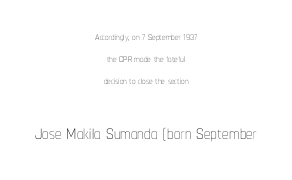
Honestly, there is no underline to notice here at all. A normal amount of white space separates one row of letters from the next. Compare the two chunks: the lower has the greater cap height. A light-to-regular cut is what we see here. When letters stand straight like this, we call the style roman or upright.
